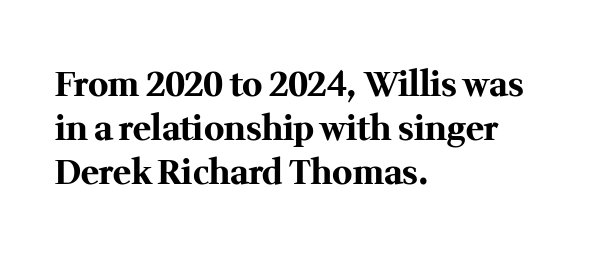
The image shows 34 px bold serif type, upright; set left-aligned, normal line spacing (1.29x), normal letter spacing, not underlined; medium stroke contrast and a medium x-height.
